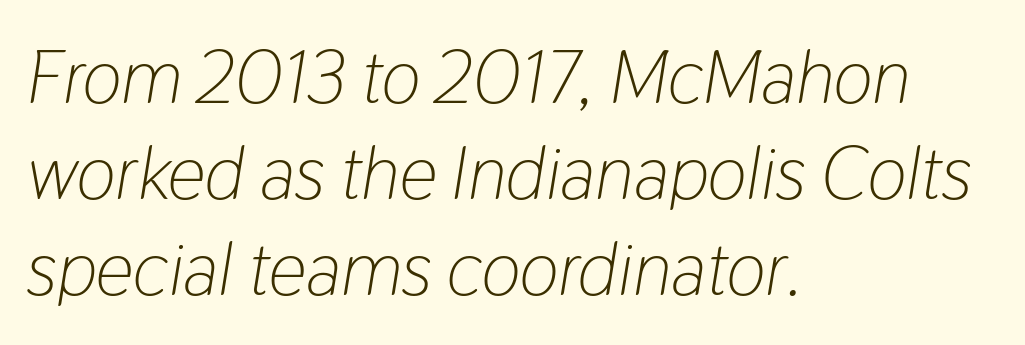
Words float on clear page, feet unadorned. The setting favours the left margin, as ordinary paragraphs usually do. Each letter keeps its own natural width here, so spacing adapts to shape. Interline gaps are of average width in this sample. Tracking here is standard; glyphs follow each other at the usual distance.
